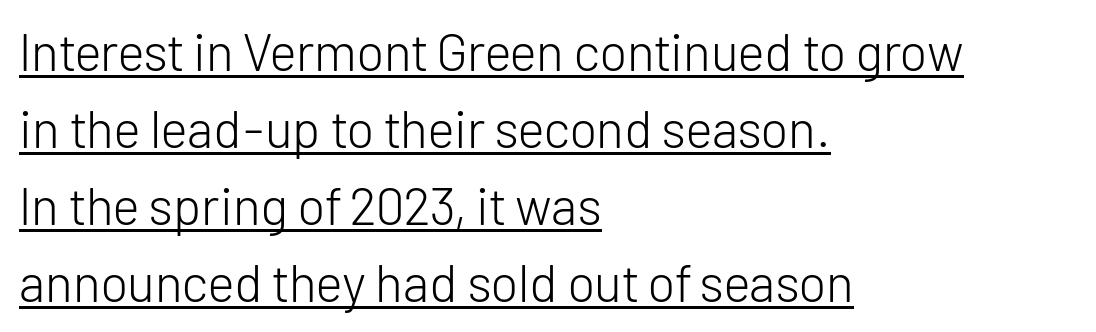
Q: Is the text bold? A: No.
Q: Is the text italic (slanted)? A: No, it is upright.
Q: Is the typeface a serif or a sans-serif typeface? A: Sans-serif.
Q: Is the text underlined? A: Yes.
Q: How is the paragraph aligned? A: Left-aligned.
Q: Is the spacing between letters normal or unusually wide? A: Normal.
Q: Is the spacing between lines tight, normal or loose? A: Normal.
Q: Width (condensed, normal, or wide)? A: Normal.
Q: Stroke contrast? A: Low.
Q: x-height? A: Medium.
Q: Monospaced? A: No.
